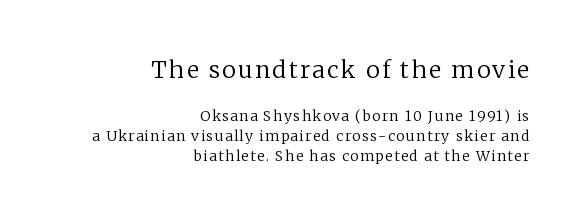
Q: Is the text bold? A: No.
Q: Is the text italic (slanted)? A: No, it is upright.
Q: Is the text underlined? A: No.
Q: How is the paragraph aligned? A: Right-aligned.
Q: Is the spacing between lines tight, normal or loose? A: Normal.
Q: Which block of text is set in a larger size, the first (top) or the second (bottom)? A: The first (top) one.
